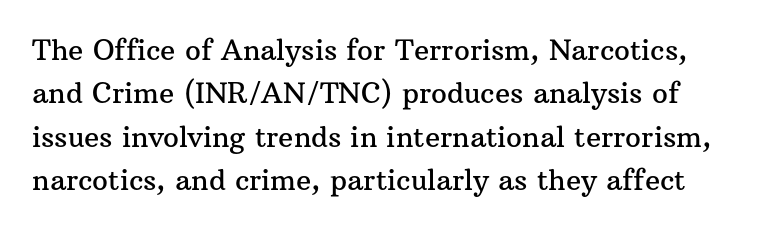
{"serif": "yes", "italic": "no", "width": "normal", "stroke_contrast": "medium", "x_height": "medium", "monospaced": "no", "underline": "no", "line_spacing": "normal", "line_spacing_ratio": 1.55, "letter_spacing": "normal", "letter_spacing_em": 0.0, "glyph_px": 28}
